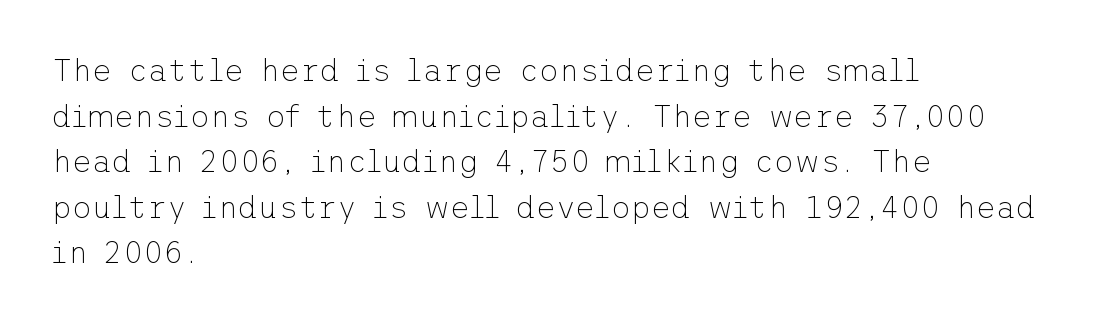
Notice how the stems are strictly vertical — no italics here. The ragged edge is on the right, which tells us the setting is flush left. Beneath every word, the page is bare. This is sans-serif lettering, the kind often seen on screens and signage. What's the leading like? Ordinary, nothing unusual. Compared with a typical body face, this is equally light or lighter still.
